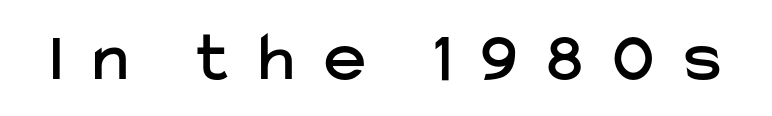
{"serif": "no", "italic": "no", "width": "normal", "stroke_contrast": "low", "x_height": "medium", "monospaced": "no", "underline": "no", "letter_spacing": "wide", "letter_spacing_em": 0.43, "glyph_px": 71}
